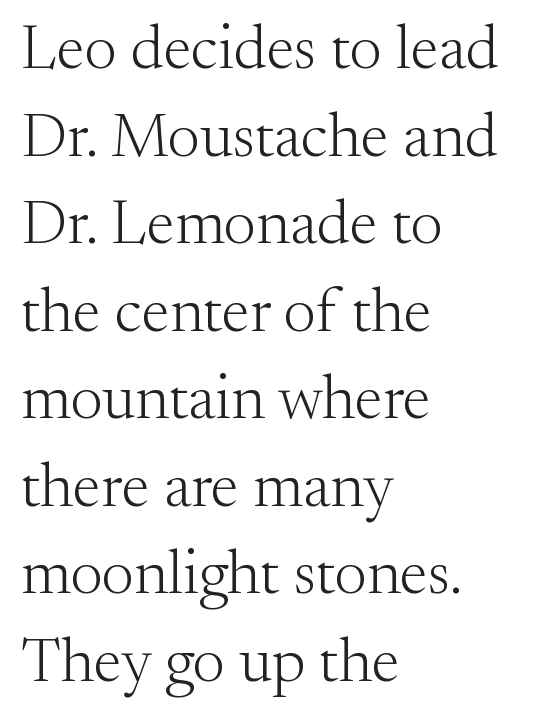
Typographically, this falls in the serif category. Every row of glyphs begins at an identical x-position on the left. Characters follow at the spacing the type designer built in. Notice how the stems are strictly vertical — no italics here. You could not count columns in this text — the font is proportionally spaced.
